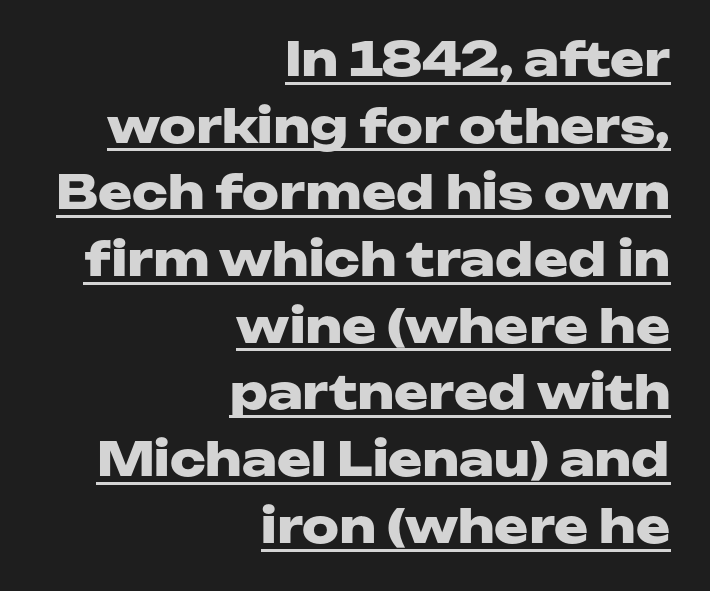
Q: Is the text bold? A: Yes.
Q: Is the text italic (slanted)? A: No, it is upright.
Q: Is the typeface a serif or a sans-serif typeface? A: Sans-serif.
Q: Is the text underlined? A: Yes.
Q: How is the paragraph aligned? A: Right-aligned.
Q: Is the spacing between letters normal or unusually wide? A: Normal.
Q: Is the spacing between lines tight, normal or loose? A: Normal.
Q: Width (condensed, normal, or wide)? A: Wide.
Q: Stroke contrast? A: Low.
Q: x-height? A: Medium.
Q: Monospaced? A: No.
